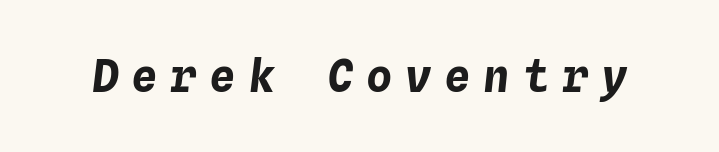
The image shows 44 px bold type, italic (leaning right), monospaced; set unusually wide letter spacing (+0.29 em), not underlined; low stroke contrast and a medium x-height.
